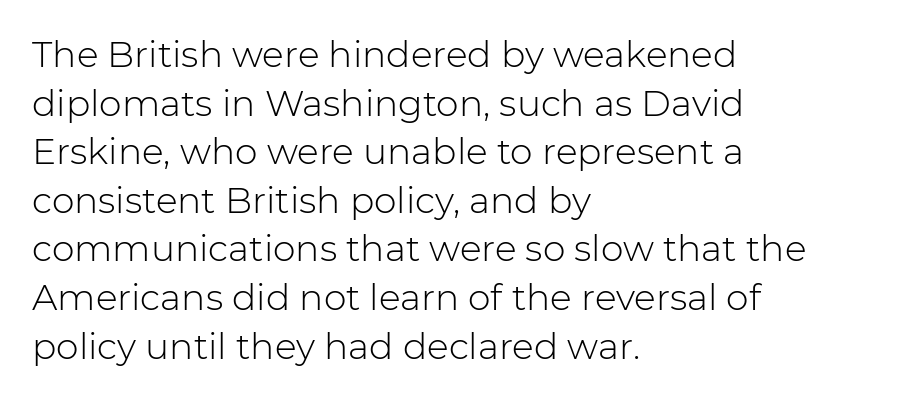
Q: Is the text bold? A: No.
Q: Is the text italic (slanted)? A: No, it is upright.
Q: Is the typeface a serif or a sans-serif typeface? A: Sans-serif.
Q: Is the text underlined? A: No.
Q: How is the paragraph aligned? A: Left-aligned.
Q: Is the spacing between letters normal or unusually wide? A: Normal.
Q: Is the spacing between lines tight, normal or loose? A: Normal.
Q: Width (condensed, normal, or wide)? A: Normal.
Q: Stroke contrast? A: Low.
Q: x-height? A: Medium.
Q: Monospaced? A: No.
